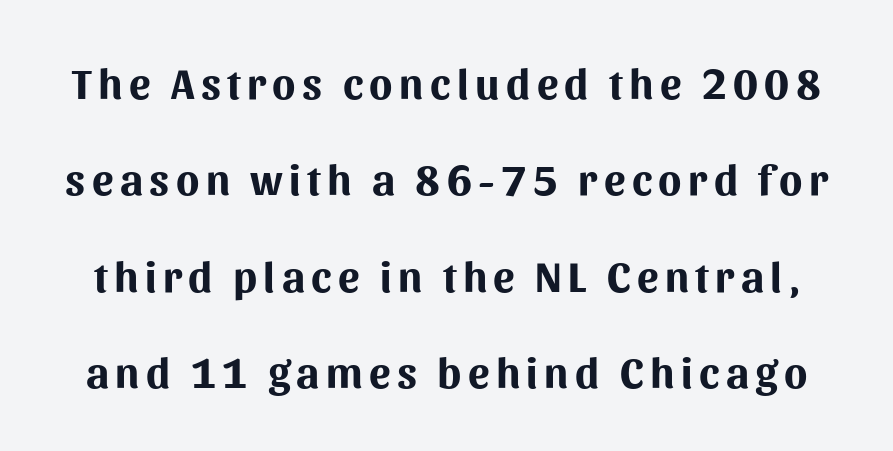
{"serif": "no", "italic": "no", "bold": "yes", "weight": "bold", "width": "normal", "stroke_contrast": "medium", "x_height": "medium", "monospaced": "no", "underline": "no", "line_spacing": "loose", "line_spacing_ratio": 2.24, "glyph_px": 43}
